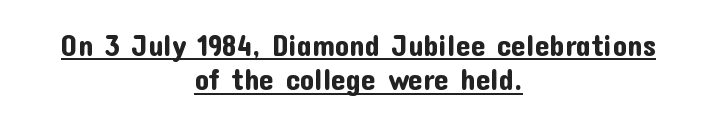
The image shows 29 px sans-serif type, upright; set centered, line spacing 1.18x, normal letter spacing, underlined; low stroke contrast and a medium x-height.
